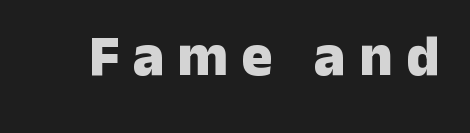
{"serif": "no", "italic": "no", "bold": "yes", "weight": "heavy", "width": "normal", "stroke_contrast": "low", "x_height": "medium", "monospaced": "no", "underline": "no", "letter_spacing": "wide", "letter_spacing_em": 0.23, "glyph_px": 58}
